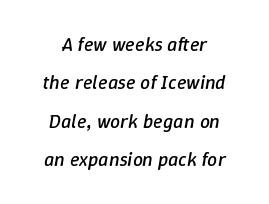
The image shows 20 px text type, italic (leaning right); set centered, loose line spacing (1.92x), normal letter spacing, not underlined.
